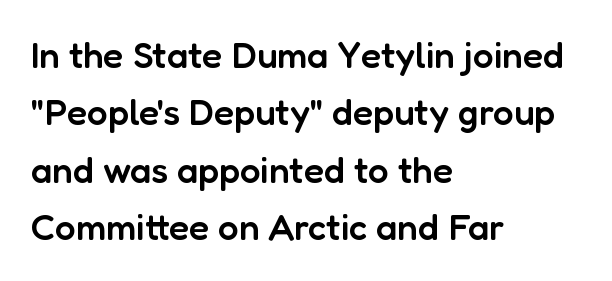
A typesetter would call this leading conventional body-copy spacing. Short note: letters normally spaced. Is this a fixed-width face? No — the glyphs have proportional, varying widths. Casual observation: everything's shoved over to the left. A typesetter would label this face a sans. The passage shown is not underscored anywhere.
